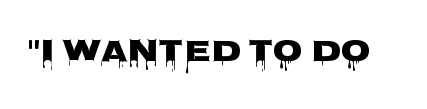
Q: Is the text italic (slanted)? A: No, it is upright.
Q: Is the typeface a serif or a sans-serif typeface? A: Sans-serif.
Q: Is the text underlined? A: No.
Q: Is the spacing between letters normal or unusually wide? A: Normal.
Q: Width (condensed, normal, or wide)? A: Wide.
Q: Stroke contrast? A: Low.
Q: x-height? A: Large.
Q: Monospaced? A: No.
